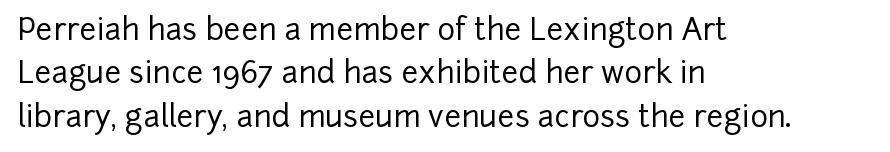
{"serif": "no", "italic": "no", "width": "normal", "stroke_contrast": "low", "x_height": "medium", "monospaced": "no", "underline": "no", "align": "left", "line_spacing": "normal", "line_spacing_ratio": 1.45, "letter_spacing": "normal", "letter_spacing_em": 0.0, "glyph_px": 30}
